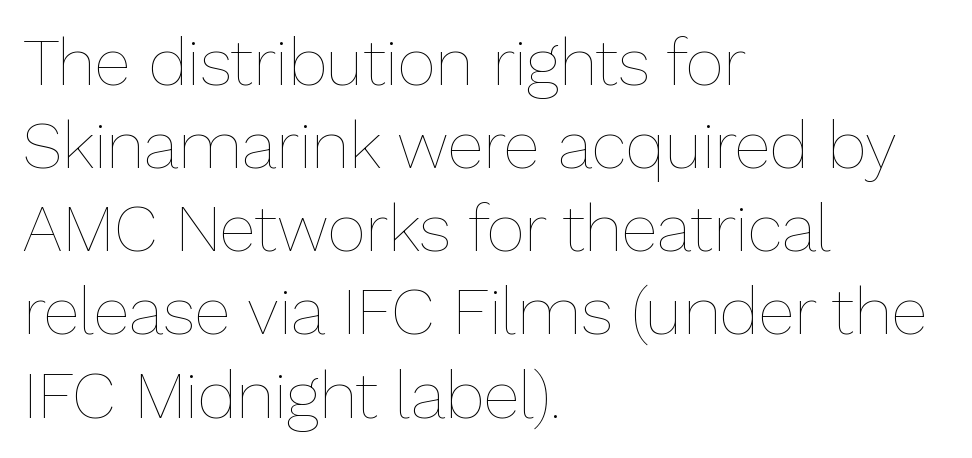
The image shows 66 px thin type, upright; set left-aligned, normal line spacing (1.26x), normal letter spacing, not underlined; low stroke contrast and a medium x-height.
